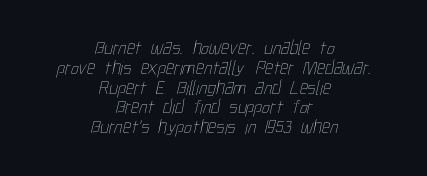
{"bold": "no", "underline": "no", "align": "center", "line_spacing": "tight", "line_spacing_ratio": 0.99, "letter_spacing": "normal", "letter_spacing_em": 0.0, "glyph_px": 20}
